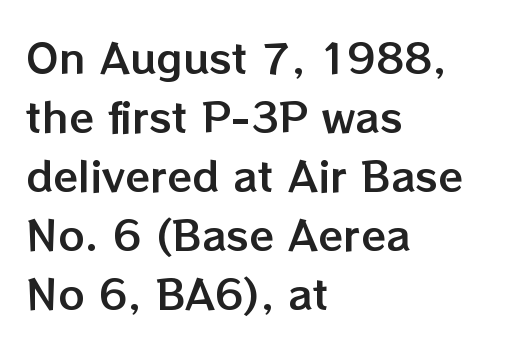
Glance below the letters and you will spot only blank space. Every stem runs plumb, perpendicular to the baseline. How would I describe the line gaps? Plain and ordinary. Caption: multi-line text, flush left, ragged right. Is this a fixed-width face? No — the glyphs have proportional, varying widths.
